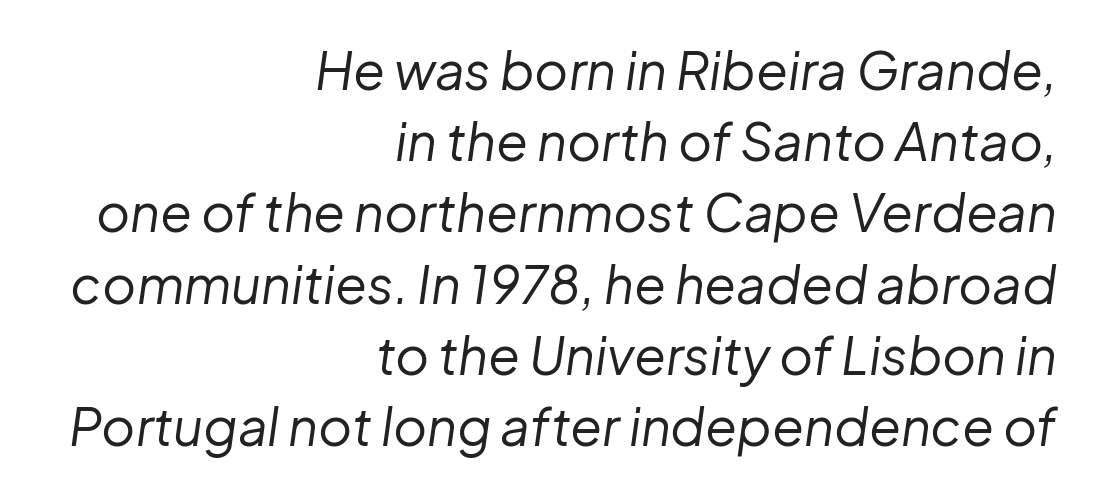
Q: Is the text bold? A: No.
Q: Is the text italic (slanted)? A: Yes, it leans right by about 8 degrees.
Q: Is the text underlined? A: No.
Q: How is the paragraph aligned? A: Right-aligned.
Q: Is the spacing between letters normal or unusually wide? A: Normal.
Q: Is the spacing between lines tight, normal or loose? A: Normal.
Q: Width (condensed, normal, or wide)? A: Normal.
Q: Stroke contrast? A: Low.
Q: x-height? A: Medium.
Q: Monospaced? A: No.
